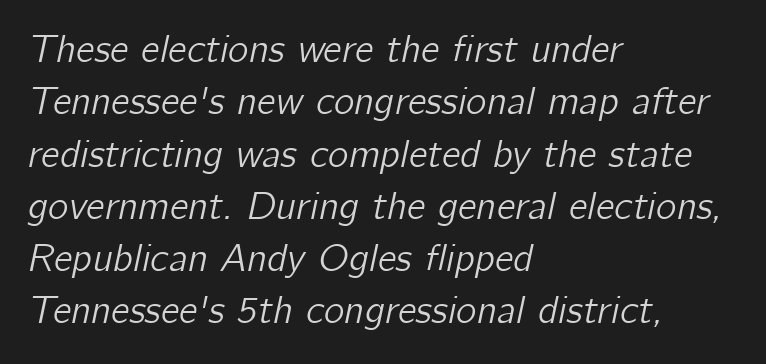
Q: Is the text italic (slanted)? A: Yes, it leans right by about 12 degrees.
Q: Is the text underlined? A: No.
Q: How is the paragraph aligned? A: Left-aligned.
Q: Is the spacing between letters normal or unusually wide? A: Normal.
Q: Is the spacing between lines tight, normal or loose? A: Normal.
Q: Width (condensed, normal, or wide)? A: Normal.
Q: Stroke contrast? A: Low.
Q: x-height? A: Medium.
Q: Monospaced? A: No.
